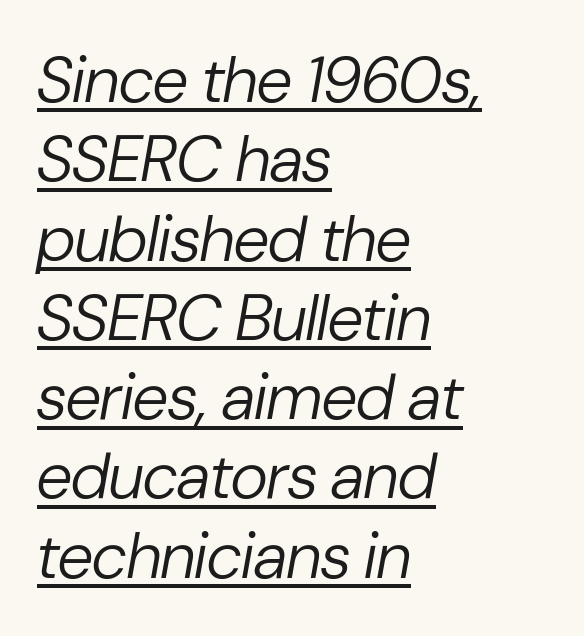
In terms of posture, this sample is oblique. Spacing verdict: proportional, widths tailored to each character. The paragraph has a hard left edge and a soft right edge. Decoration check: the copy is underlined.
